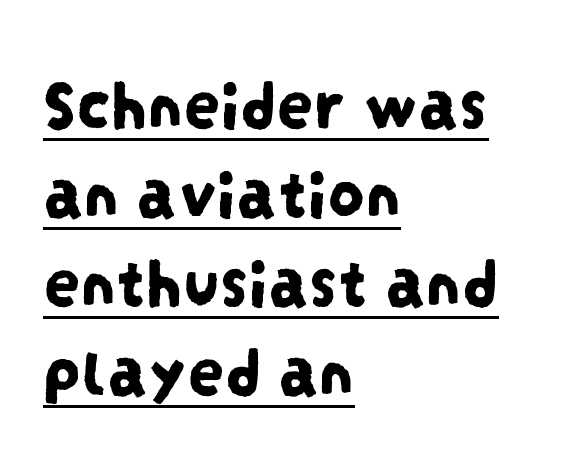
The image shows 73 px condensed sans-serif type; set left-aligned, line spacing 1.22x, normal letter spacing, underlined; low stroke contrast and a large x-height.
